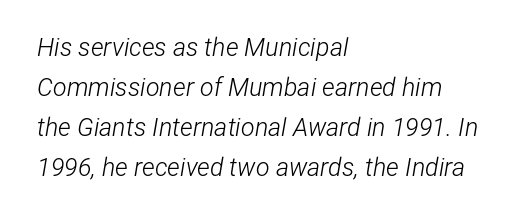
Q: Is the text bold? A: No.
Q: Is the text italic (slanted)? A: Yes, it leans right by about 12 degrees.
Q: Is the text underlined? A: No.
Q: How is the paragraph aligned? A: Left-aligned.
Q: Is the spacing between letters normal or unusually wide? A: Normal.
Q: Is the spacing between lines tight, normal or loose? A: Normal.
